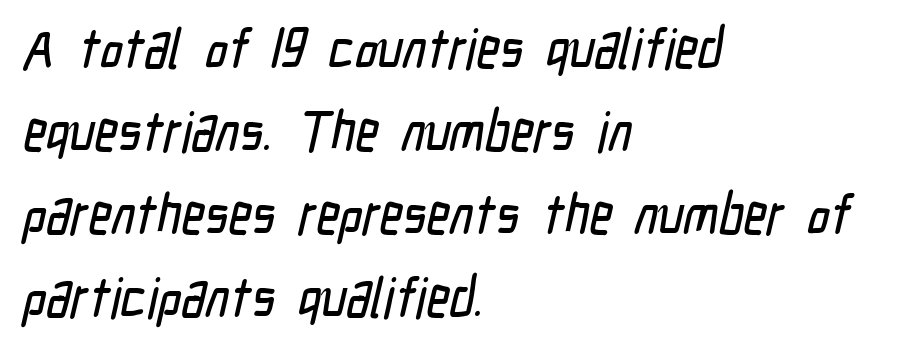
The image shows 56 px condensed sans-serif type; set left-aligned, normal line spacing (1.48x), normal letter spacing, not underlined; low stroke contrast and a medium x-height.
